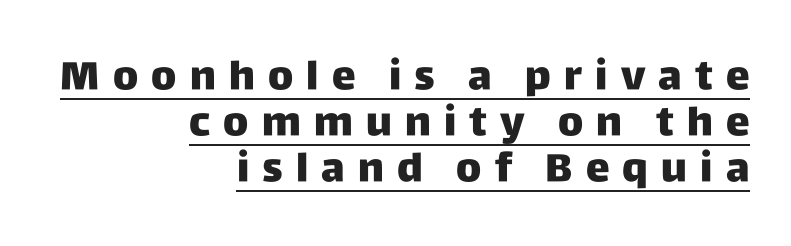
The image shows 40 px heavy sans-serif type, upright; set right-aligned, tight line spacing (1.15x), unusually wide letter spacing (+0.33 em), underlined; low stroke contrast and a large x-height.
